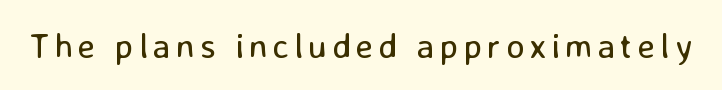
The image shows 35 px regular-weight sans-serif type, upright; set not underlined; low stroke contrast and a medium x-height.
